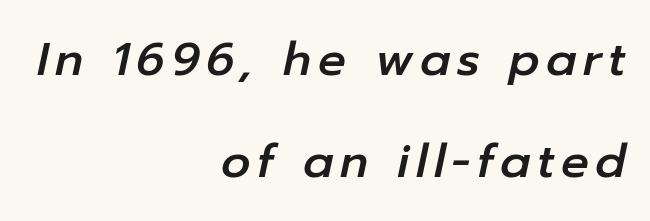
{"italic": "yes", "lean": "right", "slant_degrees": 12, "width": "normal", "stroke_contrast": "low", "x_height": "medium", "monospaced": "no", "underline": "no", "align": "right", "line_spacing": "loose", "line_spacing_ratio": 2.21, "glyph_px": 46}
